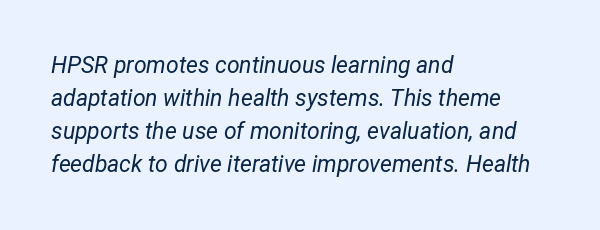
{"italic": "yes", "lean": "right", "slant_degrees": 12, "bold": "no", "underline": "no", "align": "left", "line_spacing": "normal", "line_spacing_ratio": 1.44, "letter_spacing": "normal", "letter_spacing_em": 0.0, "glyph_px": 23}
